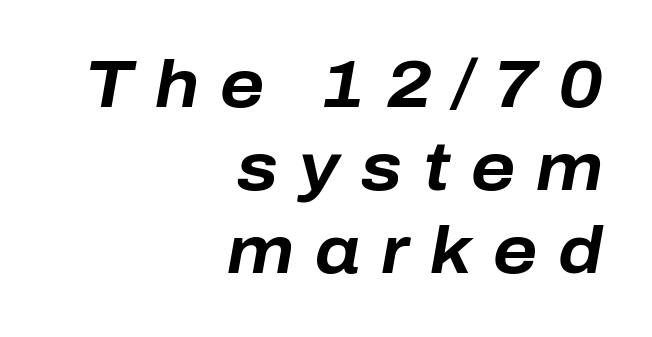
Q: Is the text bold? A: Yes.
Q: Is the text italic (slanted)? A: Yes, it leans right by about 10 degrees.
Q: Is the text underlined? A: No.
Q: How is the paragraph aligned? A: Right-aligned.
Q: Is the spacing between letters normal or unusually wide? A: Unusually wide.
Q: Is the spacing between lines tight, normal or loose? A: Normal.
Q: Width (condensed, normal, or wide)? A: Normal.
Q: Stroke contrast? A: Low.
Q: x-height? A: Medium.
Q: Monospaced? A: No.
